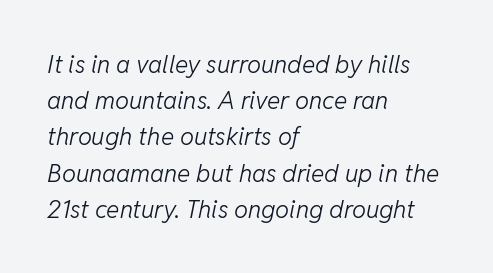
{"italic": "yes", "lean": "right", "slant_degrees": 11, "bold": "no", "underline": "no", "align": "left", "line_spacing": "normal", "line_spacing_ratio": 1.45, "letter_spacing": "normal", "letter_spacing_em": 0.0, "glyph_px": 25}
